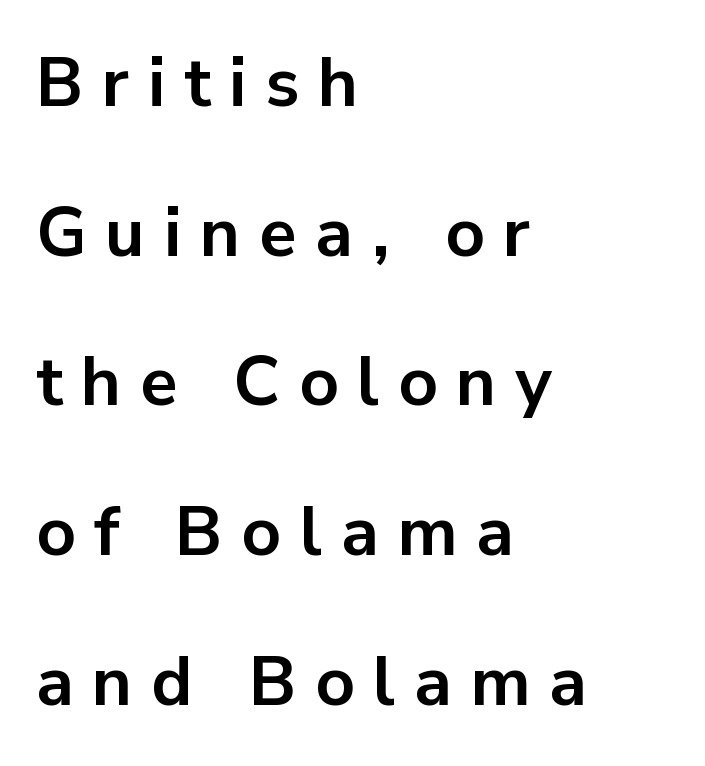
Q: Is the text bold? A: Yes.
Q: Is the text italic (slanted)? A: No, it is upright.
Q: Is the typeface a serif or a sans-serif typeface? A: Sans-serif.
Q: Is the text underlined? A: No.
Q: How is the paragraph aligned? A: Left-aligned.
Q: Is the spacing between letters normal or unusually wide? A: Unusually wide.
Q: Is the spacing between lines tight, normal or loose? A: Loose.
Q: Width (condensed, normal, or wide)? A: Normal.
Q: Stroke contrast? A: Low.
Q: x-height? A: Medium.
Q: Monospaced? A: No.
